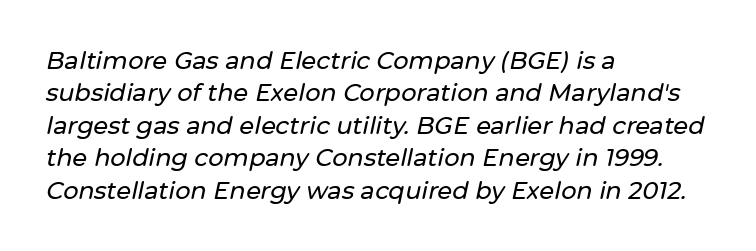
Q: Is the text italic (slanted)? A: Yes, it leans right by about 12 degrees.
Q: Is the text underlined? A: No.
Q: How is the paragraph aligned? A: Left-aligned.
Q: Is the spacing between letters normal or unusually wide? A: Normal.
Q: Is the spacing between lines tight, normal or loose? A: Normal.
